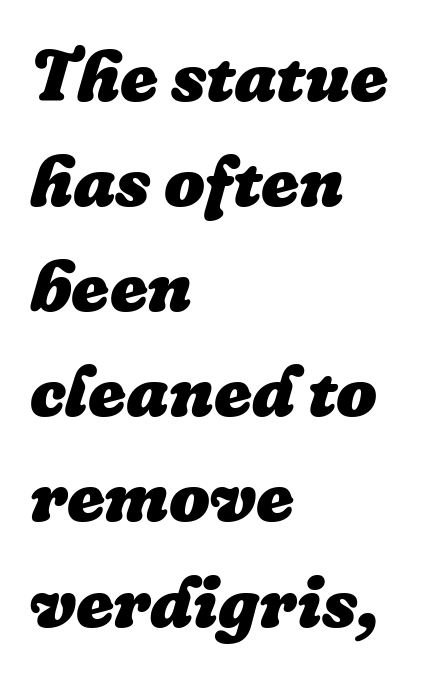
The image shows 72 px heavy type, italic (leaning right); set left-aligned, normal line spacing (1.46x), normal letter spacing, not underlined; low stroke contrast and a medium x-height.
